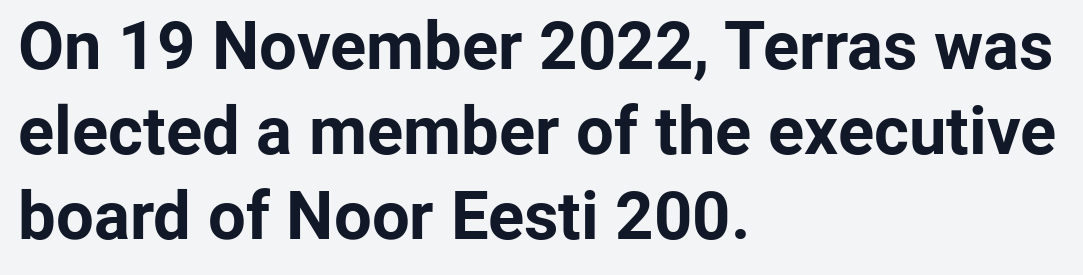
{"serif": "no", "italic": "no", "bold": "yes", "weight": "bold", "width": "normal", "stroke_contrast": "low", "x_height": "medium", "monospaced": "no", "underline": "no", "align": "left", "line_spacing": "normal", "line_spacing_ratio": 1.27, "letter_spacing": "normal", "letter_spacing_em": 0.0, "glyph_px": 67}
